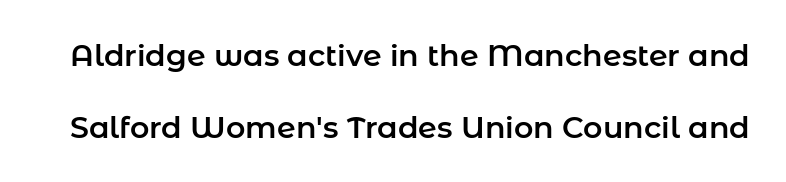
{"serif": "no", "italic": "no", "width": "normal", "stroke_contrast": "low", "x_height": "medium", "monospaced": "no", "underline": "no", "line_spacing": "loose", "line_spacing_ratio": 2.4, "letter_spacing": "normal", "letter_spacing_em": 0.0, "glyph_px": 30}
